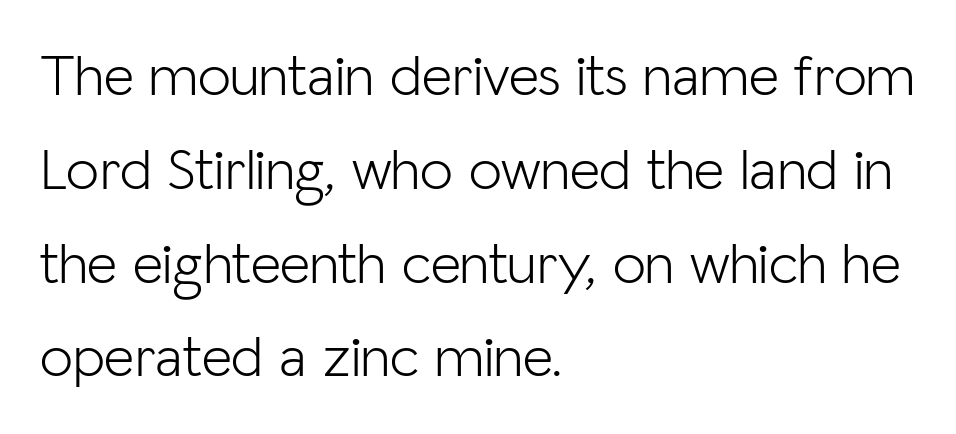
Q: Is the text bold? A: No.
Q: Is the text italic (slanted)? A: No, it is upright.
Q: Is the typeface a serif or a sans-serif typeface? A: Sans-serif.
Q: Is the text underlined? A: No.
Q: How is the paragraph aligned? A: Left-aligned.
Q: Is the spacing between letters normal or unusually wide? A: Normal.
Q: Is the spacing between lines tight, normal or loose? A: Normal.
Q: Width (condensed, normal, or wide)? A: Normal.
Q: Stroke contrast? A: Low.
Q: x-height? A: Medium.
Q: Monospaced? A: No.
